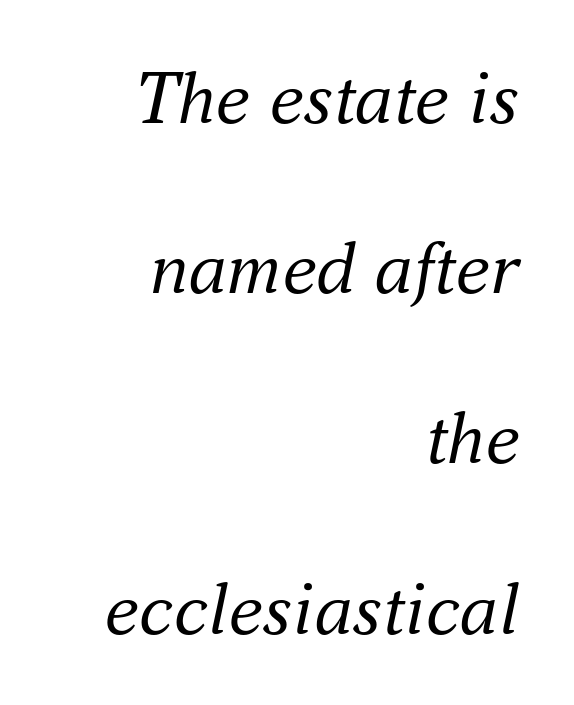
Teacher's note: observe the even right margin — that is flush-right alignment. Weight: not bold — regular or lighter. The rendering keeps characters at their native spacing. Check the space under the baseline: it is left empty.
